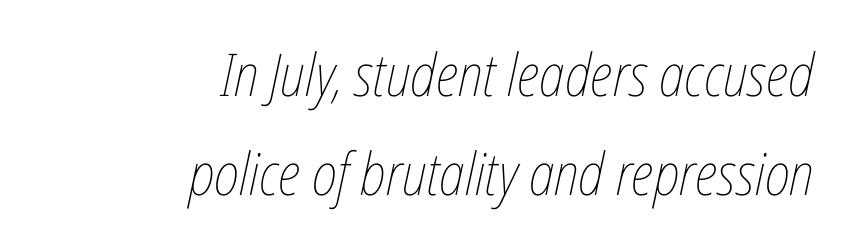
Stroke thickness stays within the range of a standard reading face or lighter. A typesetter would mark this as italic. Unmarked baselines from the first word to the last. Where is the straight margin? On the right.
